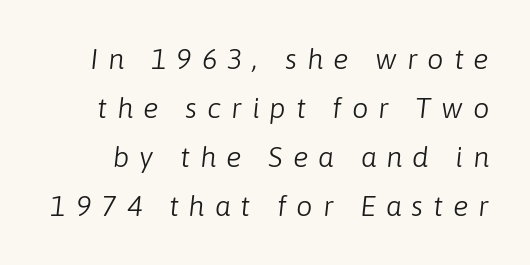
Honestly, the row spacing looks completely unremarkable. Varying glyph widths throughout — classic text-font behaviour. The letterforms stand isolated, each surrounded by extra space. Glance below the letters and you will spot only blank space.
